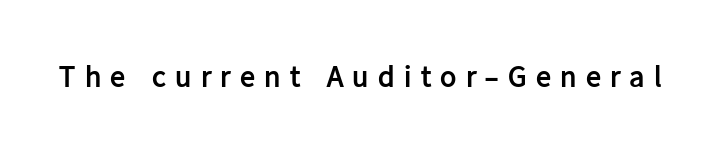
Q: Is the text bold? A: Yes.
Q: Is the text italic (slanted)? A: No, it is upright.
Q: Is the typeface a serif or a sans-serif typeface? A: Sans-serif.
Q: Is the text underlined? A: No.
Q: Is the spacing between letters normal or unusually wide? A: Unusually wide.
Q: Width (condensed, normal, or wide)? A: Normal.
Q: Stroke contrast? A: Low.
Q: x-height? A: Medium.
Q: Monospaced? A: No.
